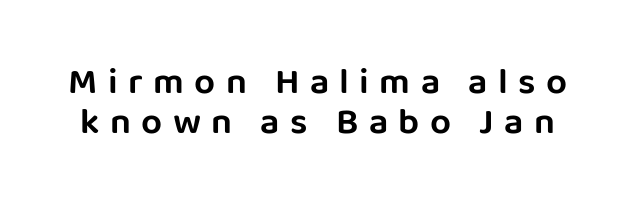
Q: Is the text italic (slanted)? A: No, it is upright.
Q: Is the typeface a serif or a sans-serif typeface? A: Sans-serif.
Q: Is the text underlined? A: No.
Q: Is the spacing between letters normal or unusually wide? A: Unusually wide.
Q: Is the spacing between lines tight, normal or loose? A: Tight.
Q: Width (condensed, normal, or wide)? A: Normal.
Q: Stroke contrast? A: Low.
Q: x-height? A: Large.
Q: Monospaced? A: No.
